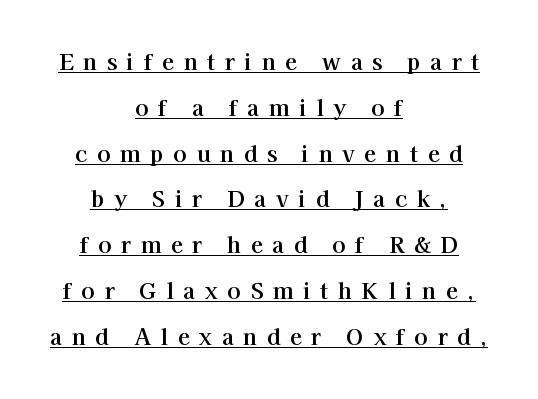
{"italic": "no", "underline": "yes", "align": "center", "line_spacing": "loose", "line_spacing_ratio": 2.08, "letter_spacing": "wide", "letter_spacing_em": 0.44, "glyph_px": 22}
